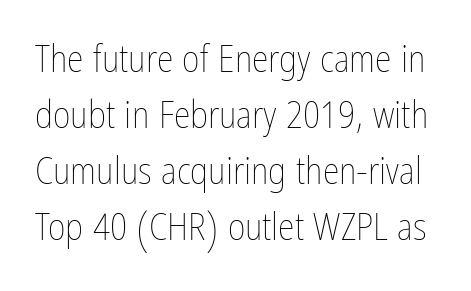
Q: Is the text bold? A: No.
Q: Is the text italic (slanted)? A: No, it is upright.
Q: Is the text underlined? A: No.
Q: Is the spacing between letters normal or unusually wide? A: Normal.
Q: Is the spacing between lines tight, normal or loose? A: Normal.
Q: Width (condensed, normal, or wide)? A: Condensed.
Q: Stroke contrast? A: Low.
Q: x-height? A: Medium.
Q: Monospaced? A: No.
